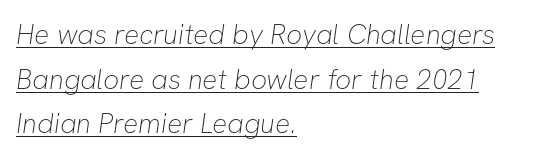
Q: Is the text bold? A: No.
Q: Is the typeface a serif or a sans-serif typeface? A: Sans-serif.
Q: Is the text underlined? A: Yes.
Q: How is the paragraph aligned? A: Left-aligned.
Q: Is the spacing between letters normal or unusually wide? A: Normal.
Q: Is the spacing between lines tight, normal or loose? A: Normal.
Q: Width (condensed, normal, or wide)? A: Normal.
Q: Stroke contrast? A: Low.
Q: x-height? A: Medium.
Q: Monospaced? A: No.
